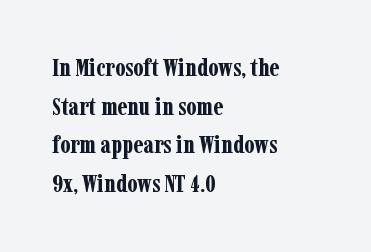
Q: Is the text bold? A: Yes.
Q: Is the text italic (slanted)? A: No, it is upright.
Q: Is the text underlined? A: No.
Q: How is the paragraph aligned? A: Left-aligned.
Q: Is the spacing between letters normal or unusually wide? A: Normal.
Q: Is the spacing between lines tight, normal or loose? A: Normal.
